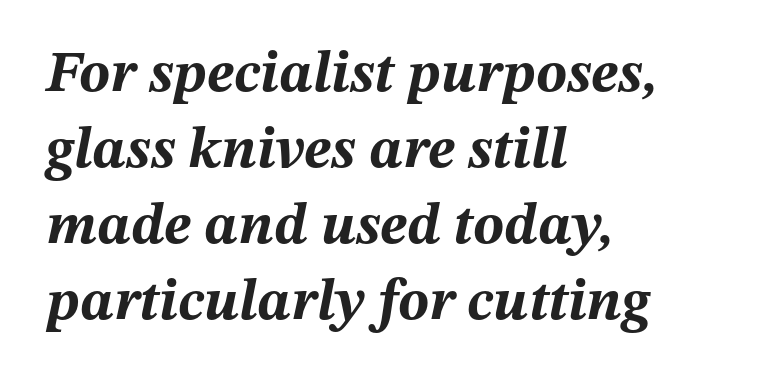
Q: Is the text bold? A: Yes.
Q: Is the text italic (slanted)? A: Yes, it leans right by about 12 degrees.
Q: Is the text underlined? A: No.
Q: How is the paragraph aligned? A: Left-aligned.
Q: Is the spacing between letters normal or unusually wide? A: Normal.
Q: Is the spacing between lines tight, normal or loose? A: Normal.
Q: Width (condensed, normal, or wide)? A: Normal.
Q: Stroke contrast? A: Medium.
Q: x-height? A: Medium.
Q: Monospaced? A: No.
